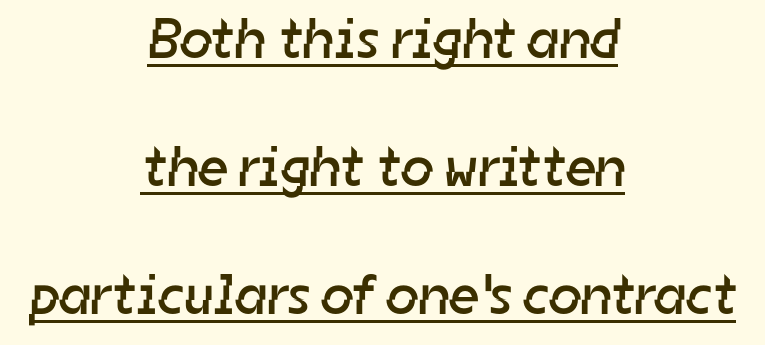
Q: Is the text bold? A: No.
Q: Is the typeface a serif or a sans-serif typeface? A: Sans-serif.
Q: Is the text underlined? A: Yes.
Q: How is the paragraph aligned? A: Centered.
Q: Is the spacing between letters normal or unusually wide? A: Normal.
Q: Is the spacing between lines tight, normal or loose? A: Loose.
Q: Width (condensed, normal, or wide)? A: Normal.
Q: Stroke contrast? A: Low.
Q: x-height? A: Medium.
Q: Monospaced? A: No.
